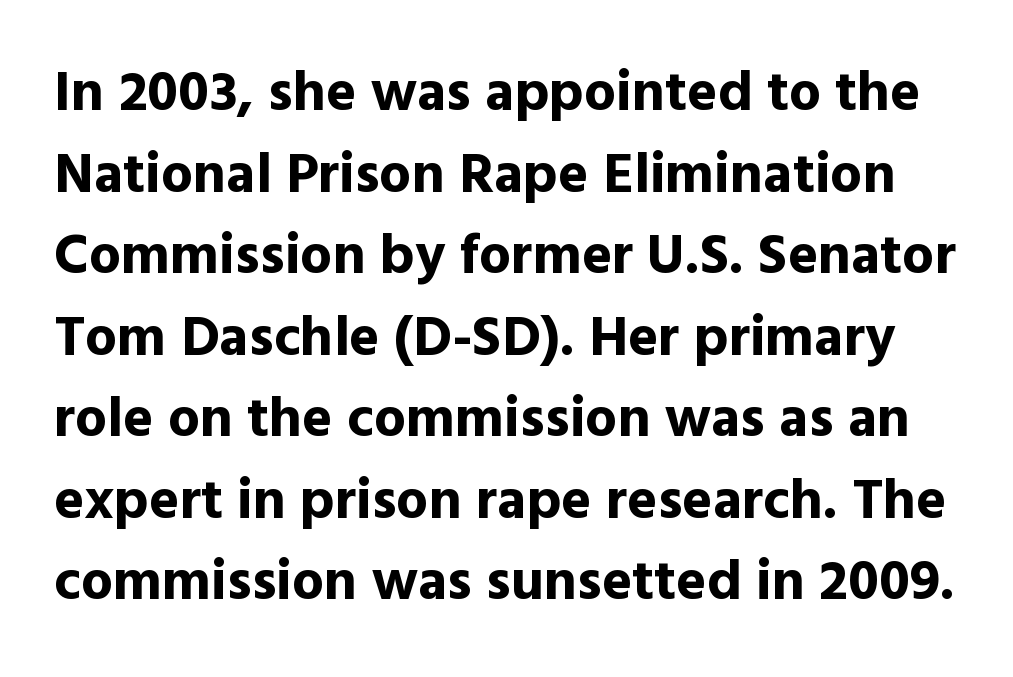
Q: Is the text bold? A: Yes.
Q: Is the text italic (slanted)? A: No, it is upright.
Q: Is the typeface a serif or a sans-serif typeface? A: Sans-serif.
Q: Is the text underlined? A: No.
Q: Is the spacing between letters normal or unusually wide? A: Normal.
Q: Is the spacing between lines tight, normal or loose? A: Normal.
Q: Width (condensed, normal, or wide)? A: Normal.
Q: x-height? A: Medium.
Q: Monospaced? A: No.
